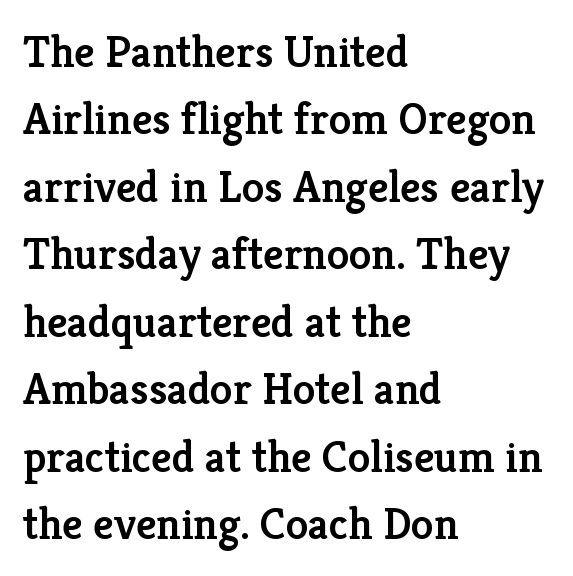
Classification — serif. Only glyphs here, with clear space below each row. In terms of letterspacing, this is plain default setting. Italic? Not at all — the glyphs are vertical. The text block is weighted toward the left margin, trailing off unevenly rightward. Character widths vary here, with narrow letters taking less room than wide ones.
